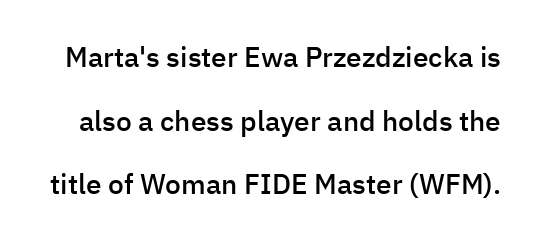
Classification — sans serif. Here the glyphs are tracked normally, forming tight word shapes. The passage shown is typed in a proportional face where columns would drift. What's the leading like? Stretched, with rows far apart.
